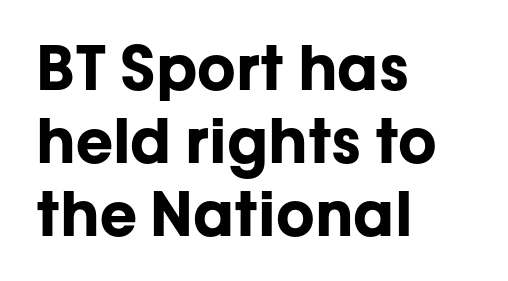
{"serif": "no", "italic": "no", "bold": "yes", "weight": "bold", "width": "normal", "stroke_contrast": "low", "x_height": "medium", "monospaced": "no", "underline": "no", "align": "left", "line_spacing_ratio": 1.2, "letter_spacing": "normal", "letter_spacing_em": 0.0, "glyph_px": 61}
